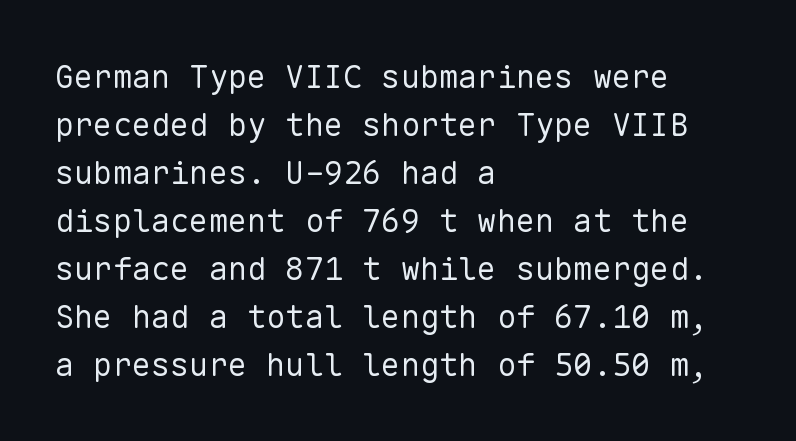
{"serif": "no", "italic": "no", "bold": "no", "weight": "regular", "width": "normal", "stroke_contrast": "low", "x_height": "medium", "monospaced": "yes", "underline": "no", "align": "left", "line_spacing": "normal", "line_spacing_ratio": 1.5, "letter_spacing": "normal", "letter_spacing_em": 0.0, "glyph_px": 32}
